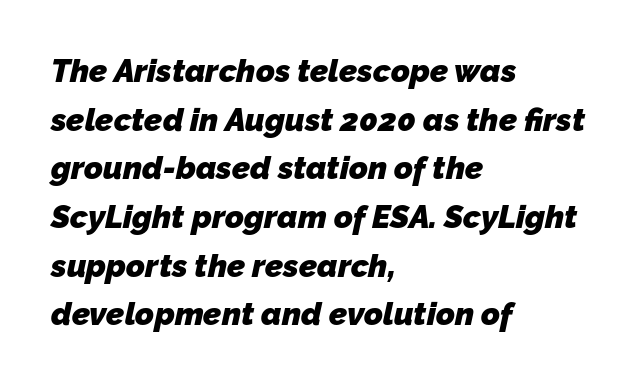
{"serif": "no", "bold": "yes", "weight": "heavy", "width": "normal", "stroke_contrast": "low", "x_height": "medium", "monospaced": "no", "underline": "no", "align": "left", "line_spacing": "normal", "line_spacing_ratio": 1.52, "letter_spacing": "normal", "letter_spacing_em": 0.0, "glyph_px": 32}
